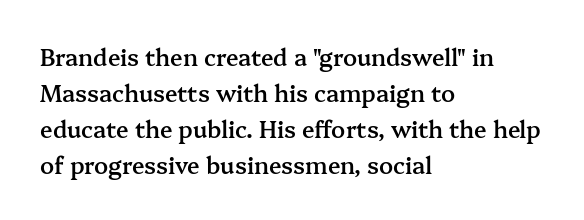
{"italic": "no", "bold": "semi", "underline": "no", "align": "left", "line_spacing": "normal", "line_spacing_ratio": 1.56, "letter_spacing": "normal", "letter_spacing_em": 0.0, "glyph_px": 23}
